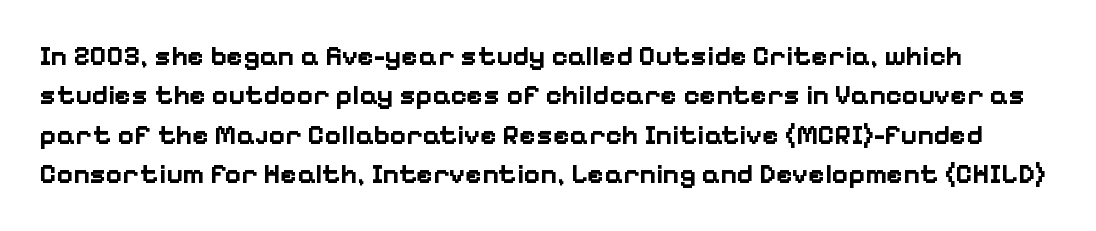
The image shows 28 px bold sans-serif type, upright; set normal line spacing (1.41x), normal letter spacing, not underlined; low stroke contrast and a medium x-height.
